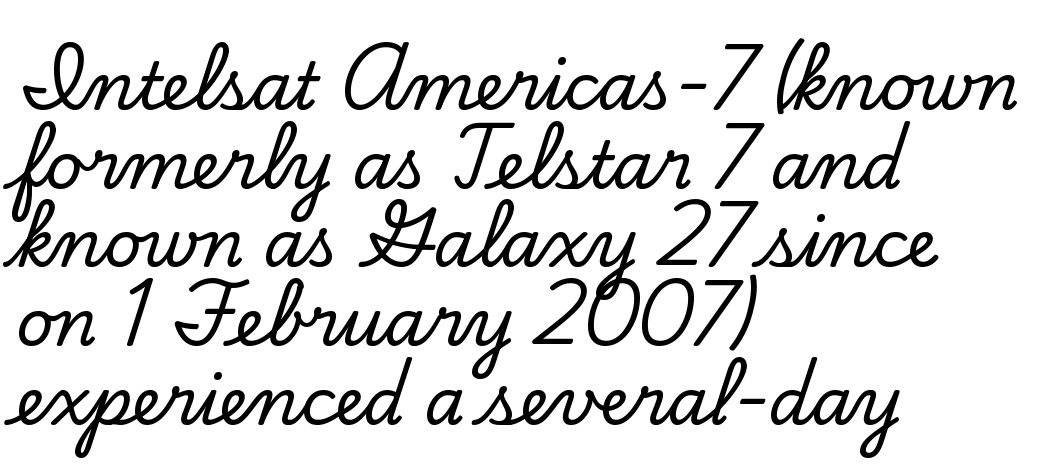
The image shows 65 px serif type; set left-aligned, line spacing 1.21x, normal letter spacing, not underlined; low stroke contrast and a small x-height.
